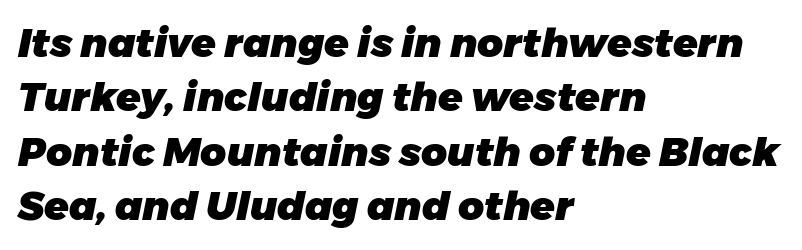
{"italic": "yes", "lean": "right", "slant_degrees": 11, "bold": "yes", "weight": "heavy", "width": "normal", "stroke_contrast": "low", "x_height": "medium", "monospaced": "no", "underline": "no", "align": "left", "line_spacing": "normal", "line_spacing_ratio": 1.36, "letter_spacing": "normal", "letter_spacing_em": 0.0, "glyph_px": 40}
